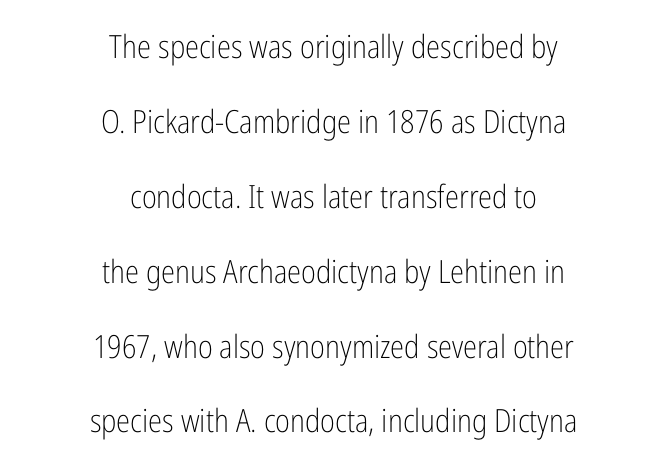
Vertical stems look standard width or narrower in stroke. This sample has the flowing, uneven cadence of proportional lettering. The text was rendered using a sans face with plain stroke endings. Letters rest on an invisible, unmarked baseline. The typesetter chose a symmetrical, centered arrangement here. Italic: no, the glyphs are upright roman.
